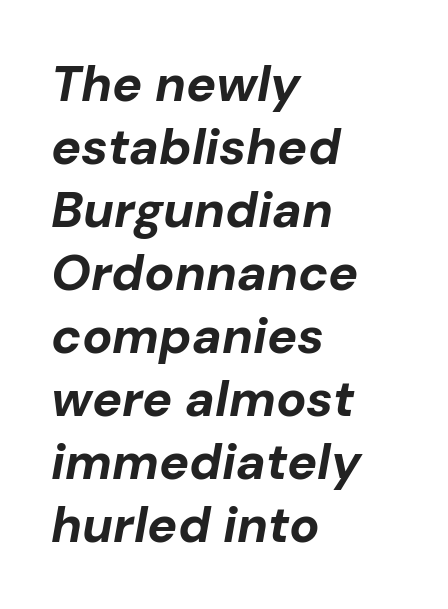
Q: Is the text bold? A: Yes.
Q: Is the text italic (slanted)? A: Yes, it leans right by about 10 degrees.
Q: Is the text underlined? A: No.
Q: How is the paragraph aligned? A: Left-aligned.
Q: Is the spacing between letters normal or unusually wide? A: Normal.
Q: Is the spacing between lines tight, normal or loose? A: Normal.
Q: Width (condensed, normal, or wide)? A: Normal.
Q: Stroke contrast? A: Low.
Q: x-height? A: Medium.
Q: Monospaced? A: No.
